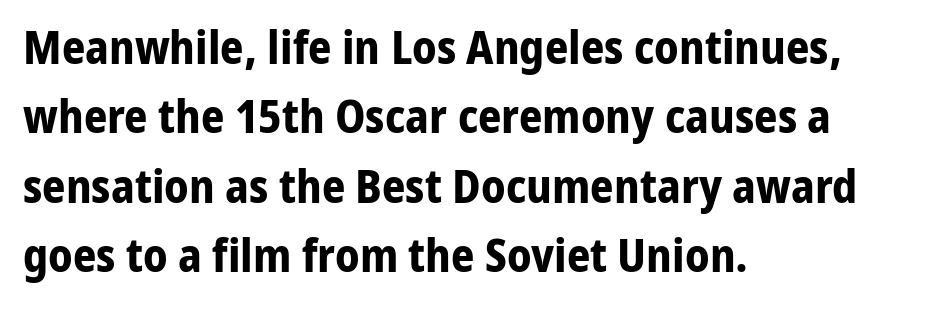
{"serif": "no", "italic": "no", "bold": "yes", "weight": "bold", "width": "normal", "stroke_contrast": "low", "x_height": "medium", "monospaced": "no", "underline": "no", "align": "left", "line_spacing": "normal", "line_spacing_ratio": 1.51, "letter_spacing": "normal", "letter_spacing_em": 0.0, "glyph_px": 46}
